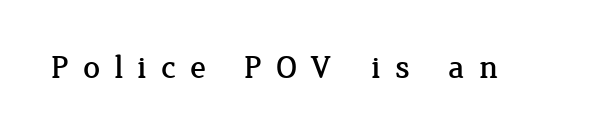
Do the characters align in a grid? No, the font is proportional. Is there any slant? The stems are plumb. The gap between lines stays unmarked. The text was rendered using a seriffed face with decorative stroke endings. Loose tracking; the words dissolve into strings of separated letters.
